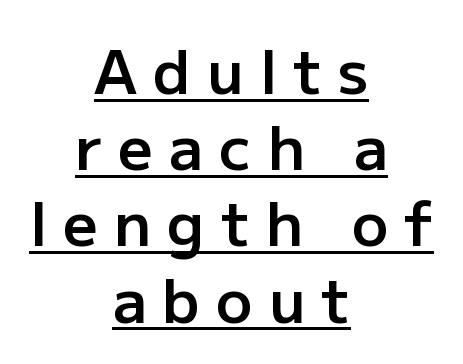
The image shows 61 px semibold sans-serif type, upright; set centered, normal line spacing (1.25x), unusually wide letter spacing (+0.26 em), underlined; low stroke contrast and a medium x-height.
